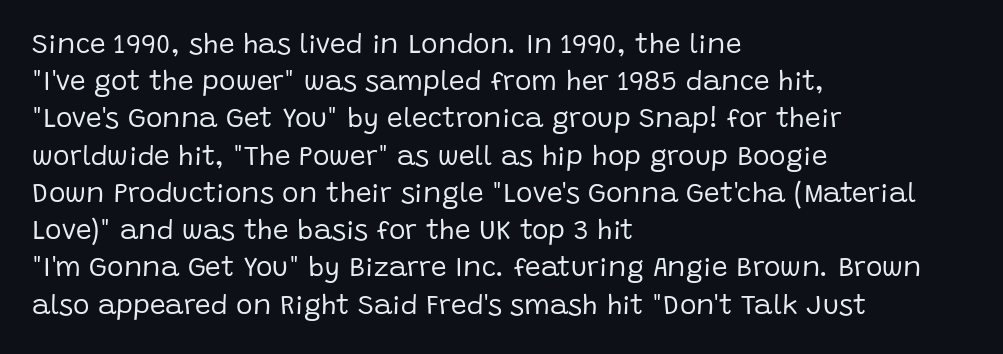
The image shows 28 px regular-weight sans-serif type, upright; set left-aligned, normal line spacing (1.33x), normal letter spacing, not underlined; low stroke contrast and a large x-height.
